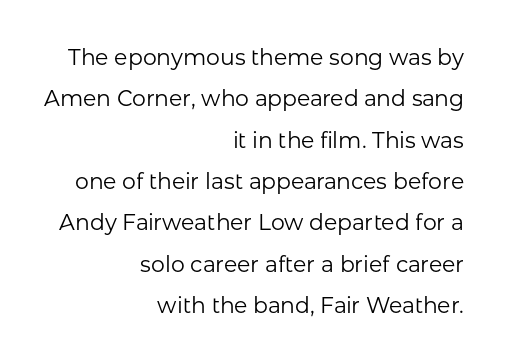
Q: Is the text bold? A: No.
Q: Is the text italic (slanted)? A: No, it is upright.
Q: Is the text underlined? A: No.
Q: How is the paragraph aligned? A: Right-aligned.
Q: Is the spacing between letters normal or unusually wide? A: Normal.
